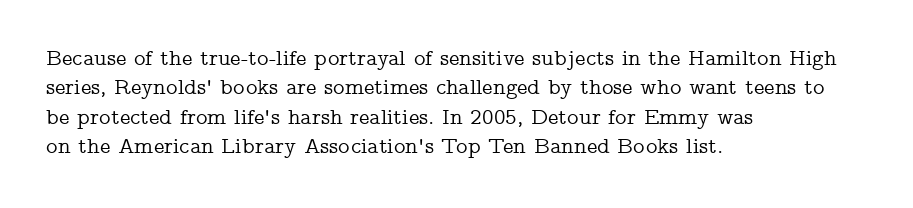
{"italic": "no", "underline": "no", "align": "left", "line_spacing": "normal", "line_spacing_ratio": 1.33, "letter_spacing": "normal", "letter_spacing_em": 0.0, "glyph_px": 22}
